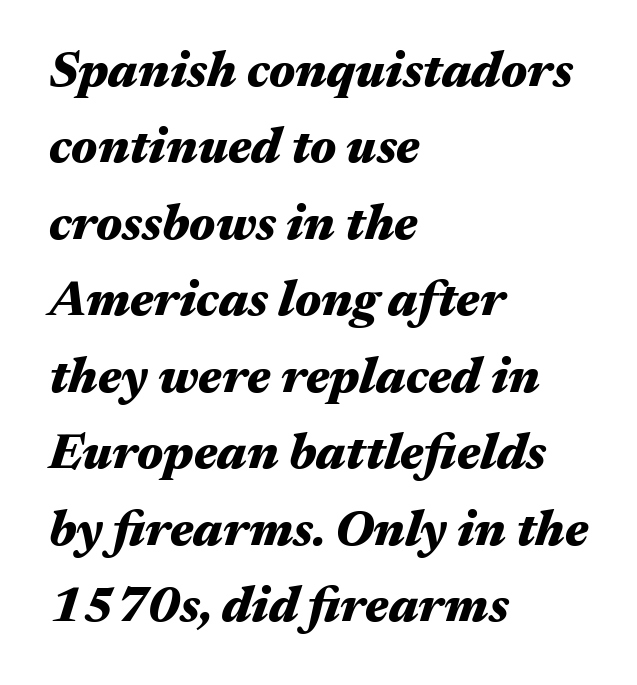
The setting favours the left margin, as ordinary paragraphs usually do. The space between consecutive lines is moderate. The letterforms sit shoulder to shoulder at normal distance. The face used here is proportionally spaced, like ordinary book or web type. Descenders are the only things crossing below the line. Would a proofreader flag this as italicized? Yes.
